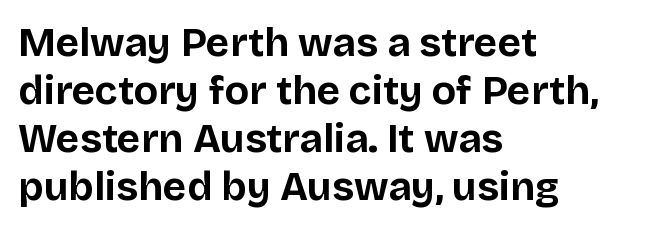
Q: Is the text bold? A: Yes.
Q: Is the text italic (slanted)? A: No, it is upright.
Q: Is the typeface a serif or a sans-serif typeface? A: Sans-serif.
Q: Is the text underlined? A: No.
Q: How is the paragraph aligned? A: Left-aligned.
Q: Is the spacing between letters normal or unusually wide? A: Normal.
Q: Width (condensed, normal, or wide)? A: Normal.
Q: Stroke contrast? A: Low.
Q: x-height? A: Large.
Q: Monospaced? A: No.
